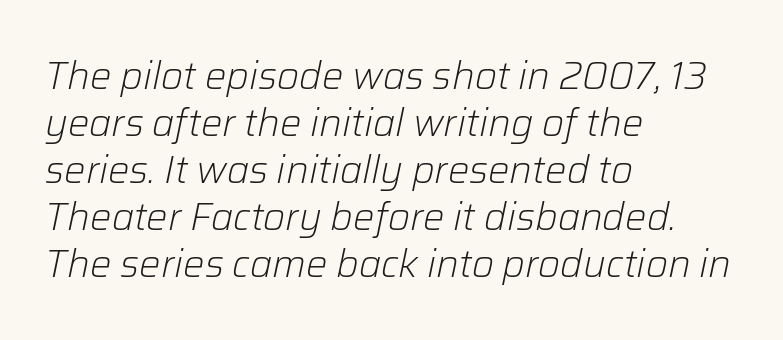
You could not count columns in this text — the font is proportionally spaced. These lines stack with their left ends in a neat column. A light-to-regular cut is what we see here. In terms of posture, this sample is oblique. No word sits above an underline. The horizontal fit of the characters is conventional and even.
